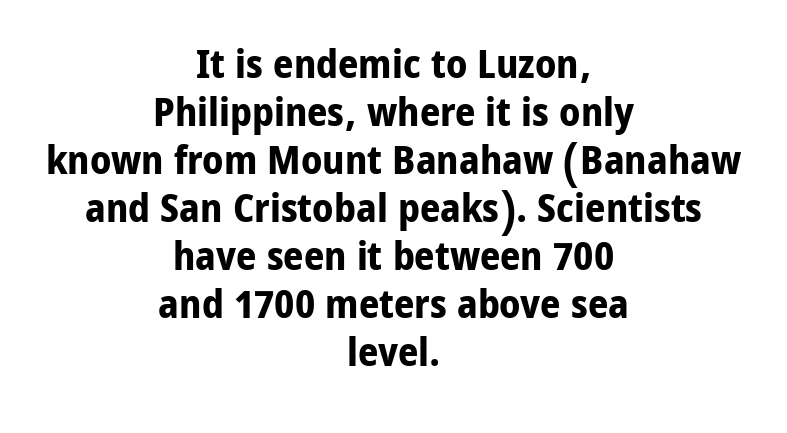
The image shows 40 px bold sans-serif type, upright; set centered, line spacing 1.2x, normal letter spacing, not underlined; low stroke contrast and a medium x-height.
